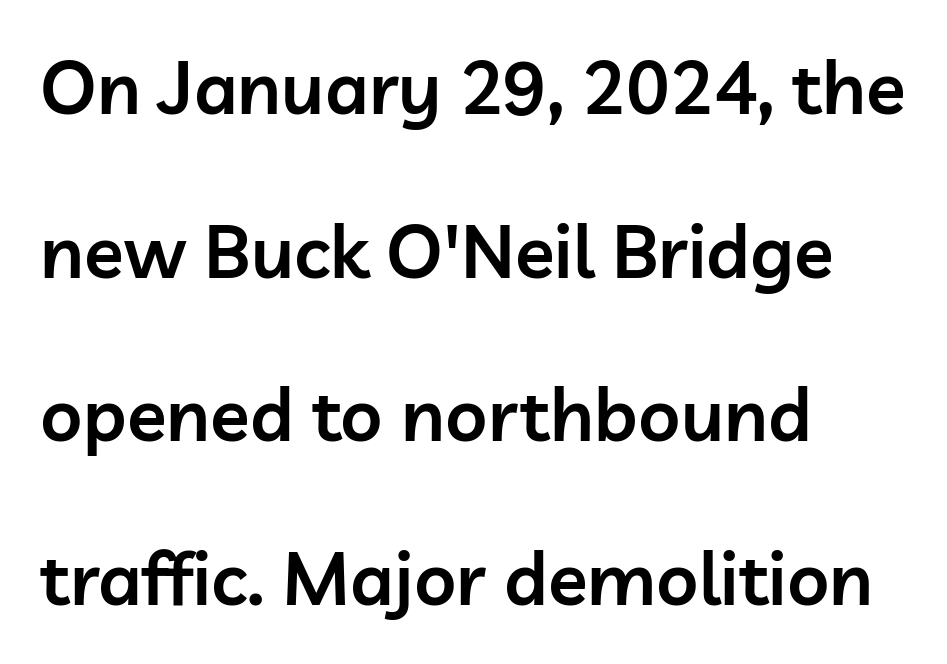
The designer went with a sans here, leaving each stem footless. Honestly, the letter spacing is just normal — you wouldn't notice it. Notice the wide empty band between every row — that's loose leading. Teacher's note: observe the even left margin — that is flush-left alignment. The face used here is a semibold: visibly heavier than regular, lighter than bold. You could not count columns in this text — the font is proportionally spaced.
